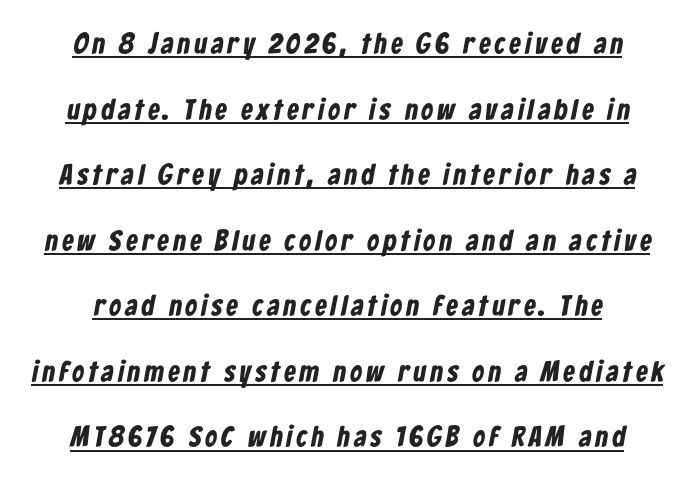
{"serif": "no", "bold": "yes", "weight": "bold", "width": "condensed", "stroke_contrast": "low", "x_height": "medium", "monospaced": "no", "underline": "yes", "line_spacing": "loose", "line_spacing_ratio": 2.26, "glyph_px": 29}
